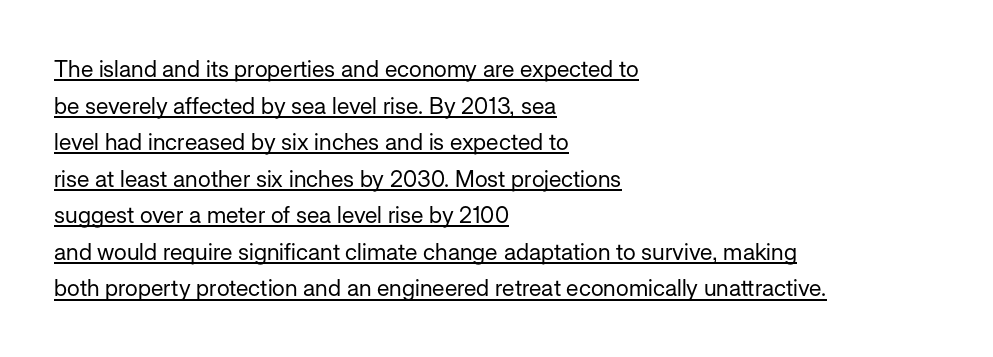
Q: Is the text bold? A: No.
Q: Is the text italic (slanted)? A: No, it is upright.
Q: Is the text underlined? A: Yes.
Q: How is the paragraph aligned? A: Left-aligned.
Q: Is the spacing between letters normal or unusually wide? A: Normal.
Q: Is the spacing between lines tight, normal or loose? A: Normal.
